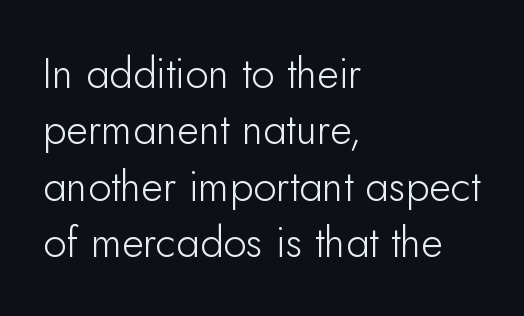
The image shows 42 px light sans-serif type, upright; set left-aligned, normal line spacing (1.34x), normal letter spacing, not underlined; low stroke contrast and a small x-height.
